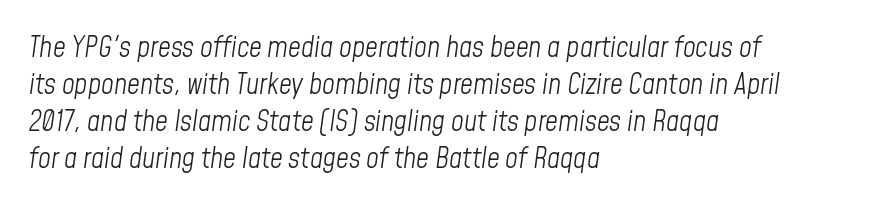
Q: Is the text bold? A: No.
Q: Is the text italic (slanted)? A: Yes, it leans right by about 8 degrees.
Q: Is the text underlined? A: No.
Q: How is the paragraph aligned? A: Left-aligned.
Q: Is the spacing between letters normal or unusually wide? A: Normal.
Q: Is the spacing between lines tight, normal or loose? A: Normal.
Q: Width (condensed, normal, or wide)? A: Condensed.
Q: Stroke contrast? A: Low.
Q: x-height? A: Medium.
Q: Monospaced? A: No.
